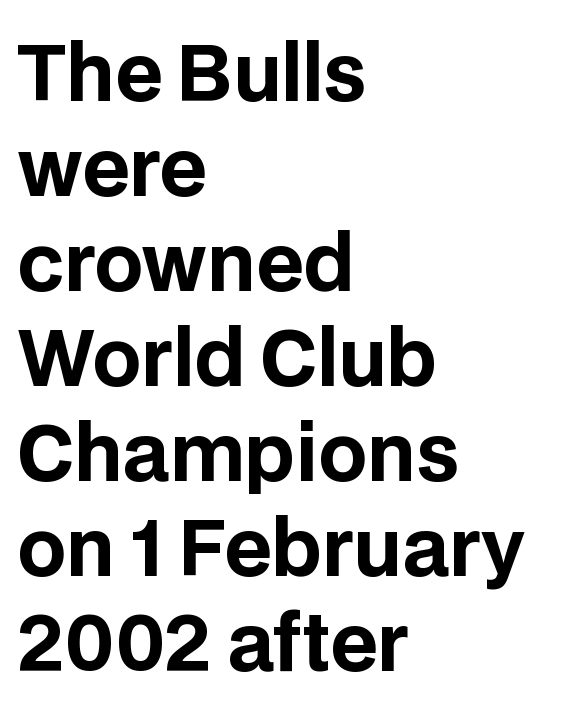
Q: Is the text bold? A: Yes.
Q: Is the text italic (slanted)? A: No, it is upright.
Q: Is the typeface a serif or a sans-serif typeface? A: Sans-serif.
Q: Is the text underlined? A: No.
Q: How is the paragraph aligned? A: Left-aligned.
Q: Is the spacing between letters normal or unusually wide? A: Normal.
Q: Is the spacing between lines tight, normal or loose? A: Normal.
Q: Width (condensed, normal, or wide)? A: Normal.
Q: Stroke contrast? A: Low.
Q: x-height? A: Large.
Q: Monospaced? A: No.
